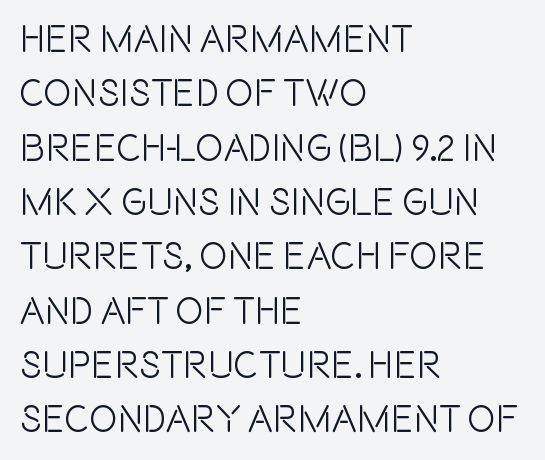
{"serif": "no", "italic": "no", "width": "condensed", "x_height": "large", "monospaced": "no", "underline": "no", "align": "left", "line_spacing": "normal", "line_spacing_ratio": 1.43, "letter_spacing": "normal", "letter_spacing_em": 0.0, "glyph_px": 38}
